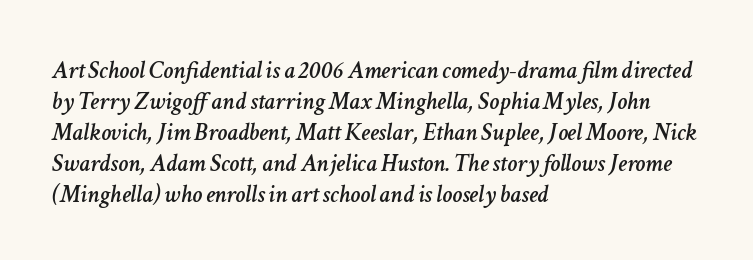
The image shows 25 px text type, italic (leaning right); set left-aligned, line spacing 1.24x, normal letter spacing, not underlined.
